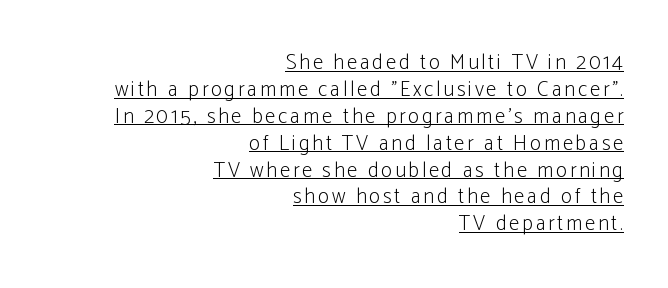
The image shows 21 px text type, upright; set right-aligned, normal line spacing (1.28x), underlined.
